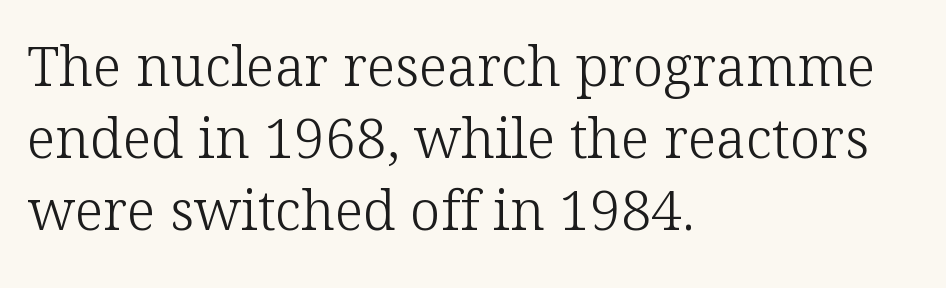
{"serif": "yes", "italic": "no", "bold": "no", "weight": "light", "width": "normal", "stroke_contrast": "low", "x_height": "medium", "monospaced": "no", "underline": "no", "align": "left", "line_spacing": "normal", "line_spacing_ratio": 1.31, "letter_spacing": "normal", "letter_spacing_em": 0.0, "glyph_px": 55}
